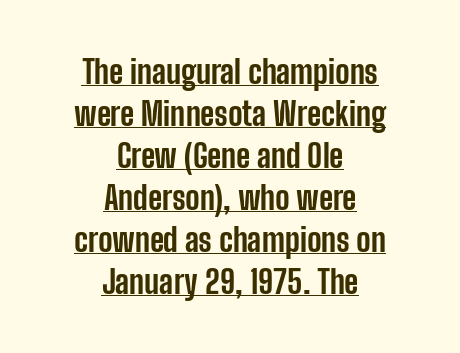
When letters stand straight like this, we call the style roman or upright. Strokes here are thick enough to call this a true bold. Evenly set lines give the paragraph a standard silhouette. If you folded the block vertically in half, each line would mirror itself in length. This is underlined copy, the kind a proofreader might mark for attention. A typesetter would label this face a sans.
